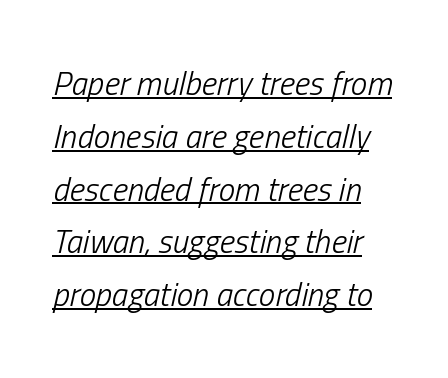
{"italic": "yes", "lean": "right", "slant_degrees": 13, "bold": "no", "weight": "light", "width": "condensed", "stroke_contrast": "low", "x_height": "medium", "monospaced": "no", "underline": "yes", "align": "left", "line_spacing": "normal", "line_spacing_ratio": 1.6, "letter_spacing": "normal", "letter_spacing_em": 0.0, "glyph_px": 33}
